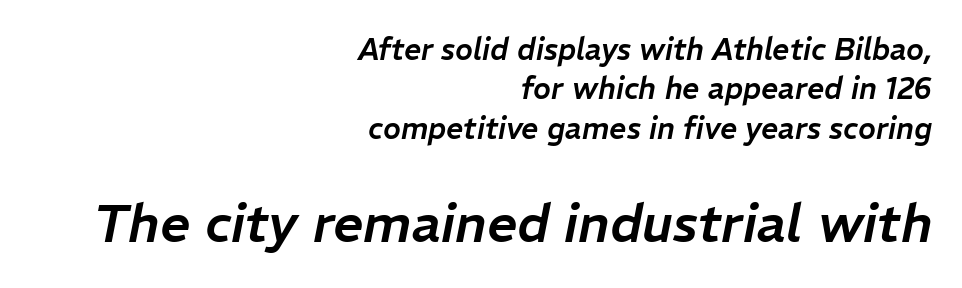
{"italic": "yes", "lean": "right", "slant_degrees": 11, "width": "normal", "stroke_contrast": "low", "x_height": "medium", "monospaced": "no", "underline": "no", "align": "right", "line_spacing": "normal", "line_spacing_ratio": 1.31, "letter_spacing": "normal", "letter_spacing_em": 0.0, "larger_block": "second", "size_ratio": 1.77, "glyph_px": 53}
